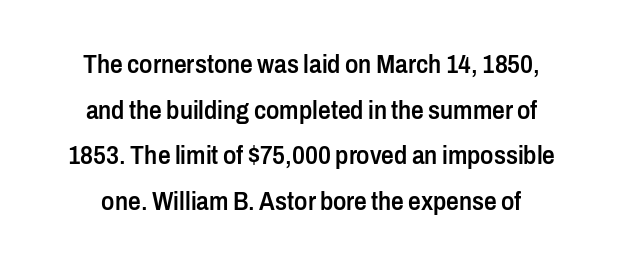
The glyphs have the mass of a demibold cut, below bold. Anything drawn beneath the words? Only blank space. Each word holds together tightly as a unit, with standard inter-letter gaps. Unlike italic type, these characters show no tilt at all.
